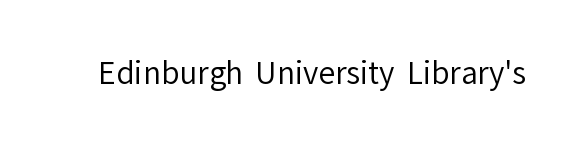
Nope, not italic — everything's standing straight. No letter is thick-stroked: the sample isn't bold. Plain, unruled lines of type. I'd call this a sans setting — the letters go barefoot. Here the designer chose a conventional face with non-uniform glyph widths. The tracking reads as untouched default to a designer's eye.
